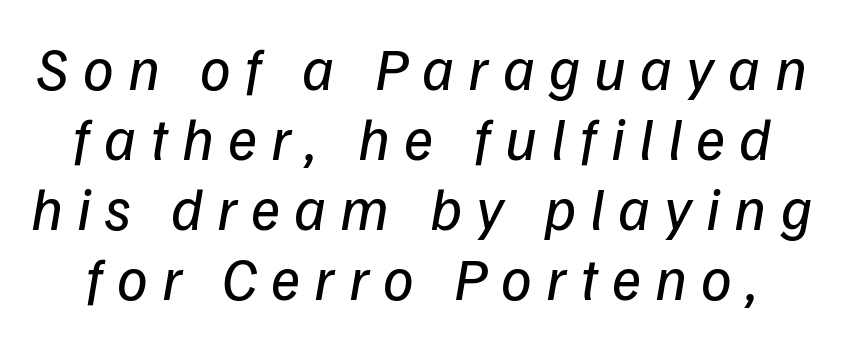
Q: Is the text bold? A: No.
Q: Is the text italic (slanted)? A: Yes, it leans right by about 9 degrees.
Q: Is the text underlined? A: No.
Q: Is the spacing between letters normal or unusually wide? A: Unusually wide.
Q: Is the spacing between lines tight, normal or loose? A: Tight.
Q: Width (condensed, normal, or wide)? A: Normal.
Q: Stroke contrast? A: Low.
Q: x-height? A: Medium.
Q: Monospaced? A: No.
